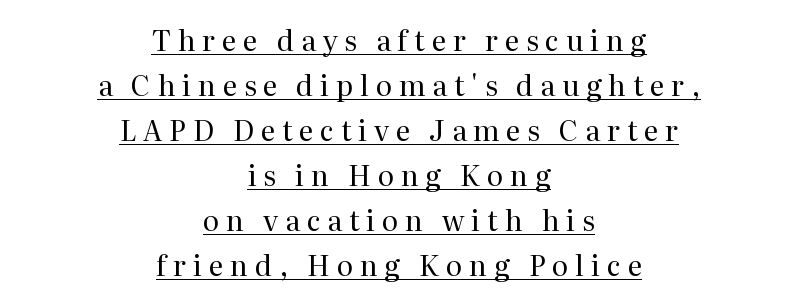
{"serif": "yes", "italic": "no", "bold": "no", "weight": "regular", "width": "normal", "stroke_contrast": "medium", "x_height": "medium", "monospaced": "no", "underline": "yes", "align": "center", "line_spacing": "normal", "line_spacing_ratio": 1.61, "letter_spacing": "wide", "letter_spacing_em": 0.24, "glyph_px": 28}
